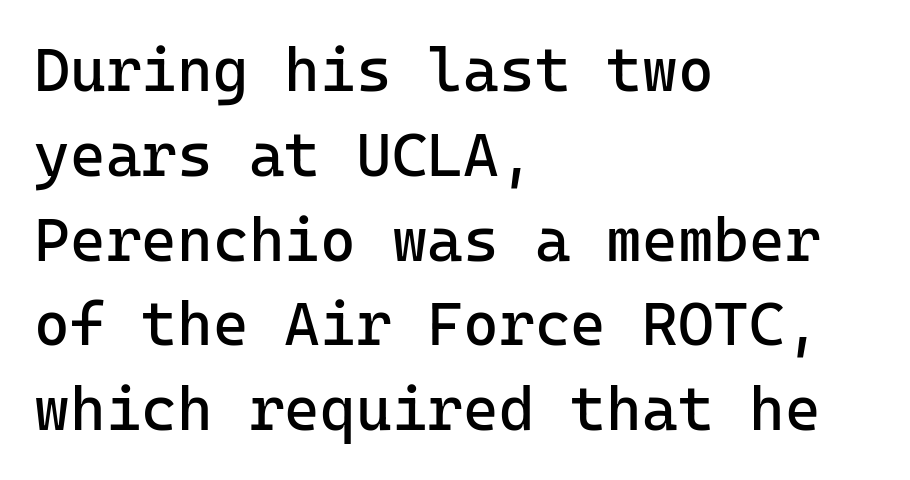
Honestly, the letter spacing is just normal — you wouldn't notice it. The leading is moderate, giving the passage an even texture. The passage is arranged the way most books set body copy — flush left. The words here are not underlined. Is this a fixed-width face? Yes — each glyph sits in an identical cell. When letters stand straight like this, we call the style roman or upright.
